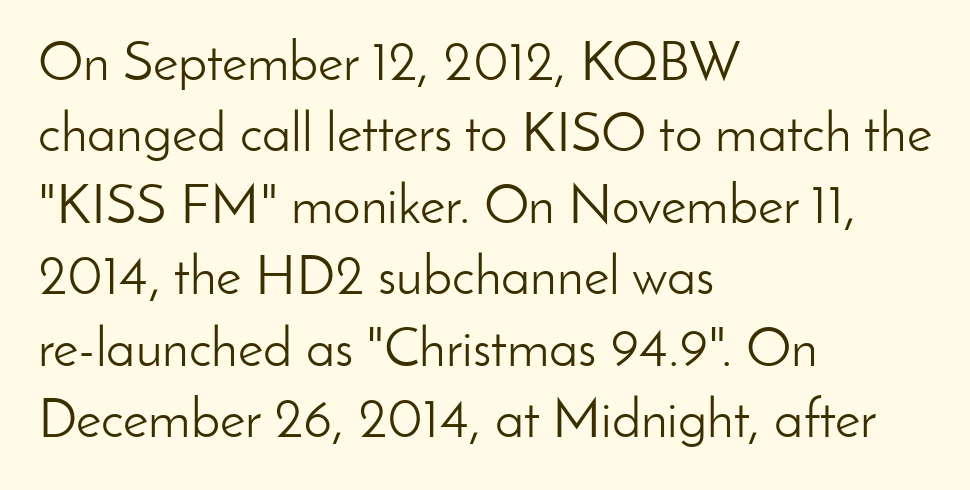
Unlike italic type, these characters show no tilt at all. Short and long lines alike share a common starting point at left. The gap between lines stays unmarked. Each letter keeps its own natural width here, so spacing adapts to shape.
